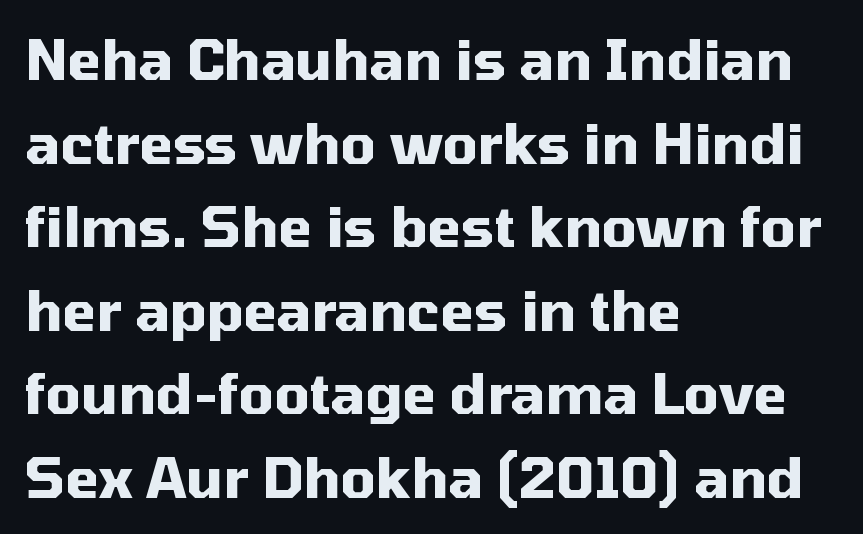
The text block is weighted toward the left margin, trailing off unevenly rightward. In terms of letterspacing, this is plain default setting. Proportional: the letters do not fall into vertical columns. A typesetter would label this face a sans. Leading matches the norm, producing a regular column.
